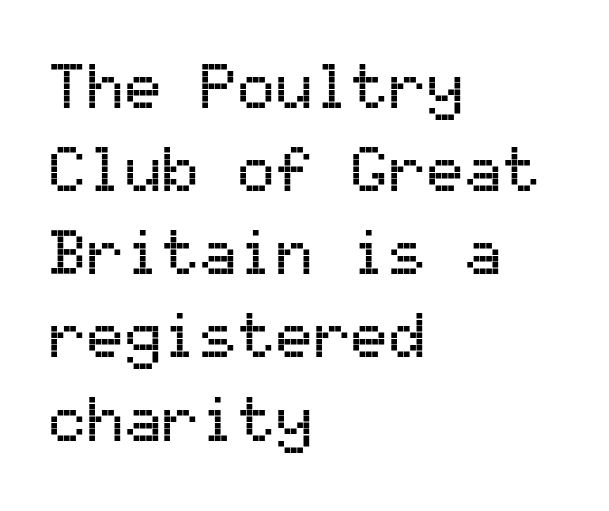
Q: Is the text italic (slanted)? A: No, it is upright.
Q: Is the typeface a serif or a sans-serif typeface? A: Sans-serif.
Q: Is the text underlined? A: No.
Q: How is the paragraph aligned? A: Left-aligned.
Q: Is the spacing between letters normal or unusually wide? A: Normal.
Q: Is the spacing between lines tight, normal or loose? A: Normal.
Q: Width (condensed, normal, or wide)? A: Normal.
Q: Stroke contrast? A: Medium.
Q: x-height? A: Medium.
Q: Monospaced? A: Yes.
